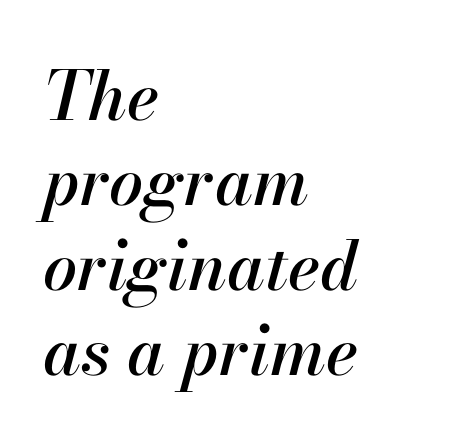
The rendering uses a moderate line-height, typical for paragraphs. When letters slant like this, we call the style italic. The space directly below the letters is spotless. Character widths vary here, with narrow letters taking less room than wide ones. Line beginnings align vertically; line endings do not. Observe the ordinary spacing: letters are neighbours, not strangers.
